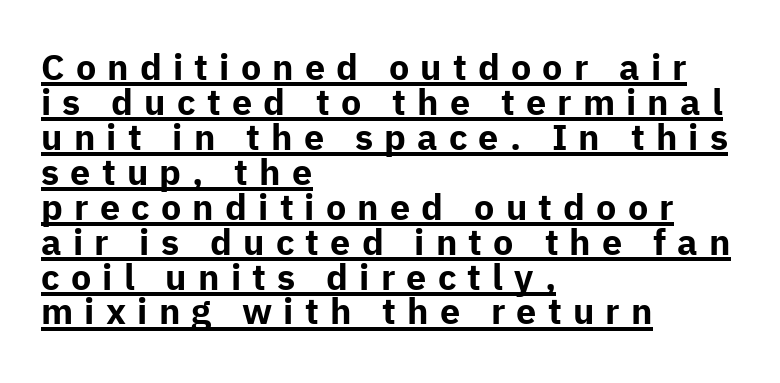
{"serif": "no", "italic": "no", "bold": "yes", "weight": "bold", "width": "normal", "stroke_contrast": "low", "x_height": "medium", "monospaced": "no", "underline": "yes", "align": "left", "line_spacing": "tight", "line_spacing_ratio": 0.97, "letter_spacing": "wide", "letter_spacing_em": 0.31, "glyph_px": 36}
